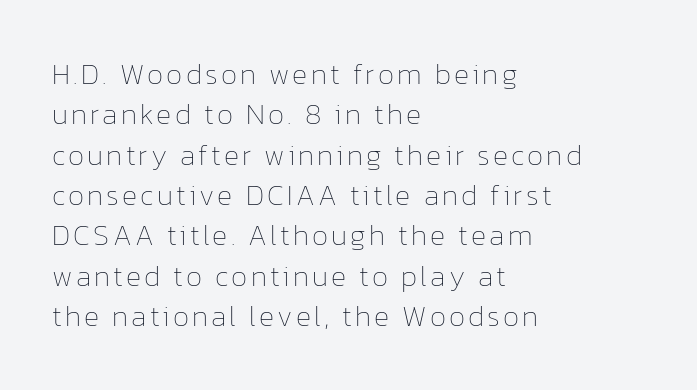
The image shows 29 px thin type, upright; set left-aligned, normal line spacing (1.39x), not underlined; low stroke contrast and a medium x-height.
